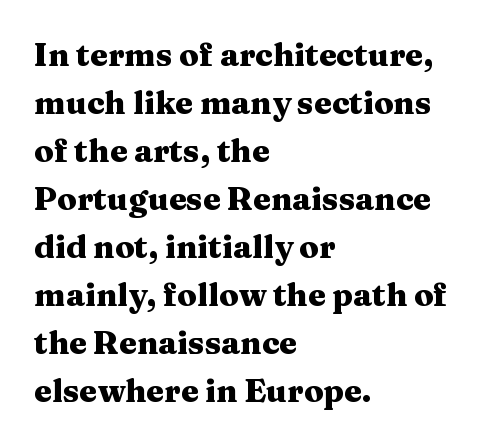
The image shows 32 px heavy, wide serif type, upright; set left-aligned, normal line spacing (1.5x), normal letter spacing, not underlined; medium stroke contrast and a medium x-height.
